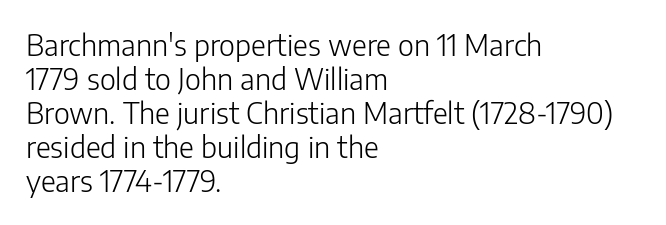
{"serif": "no", "italic": "no", "bold": "no", "weight": "light", "width": "normal", "stroke_contrast": "low", "x_height": "medium", "monospaced": "no", "underline": "no", "align": "left", "line_spacing_ratio": 1.17, "letter_spacing": "normal", "letter_spacing_em": 0.0, "glyph_px": 29}
